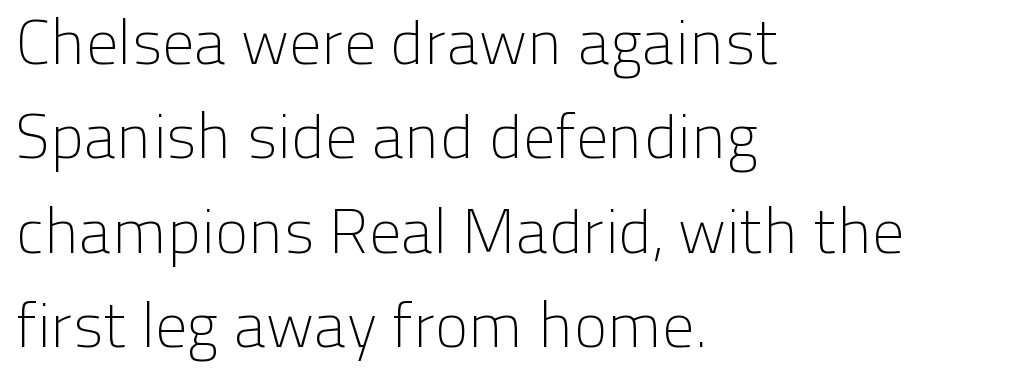
Has an underline been added? It has not. Caption: standard tracking, unaltered. The type family on display is of the sans-serif kind. If you drew a line through each stem, it would be perfectly vertical.
